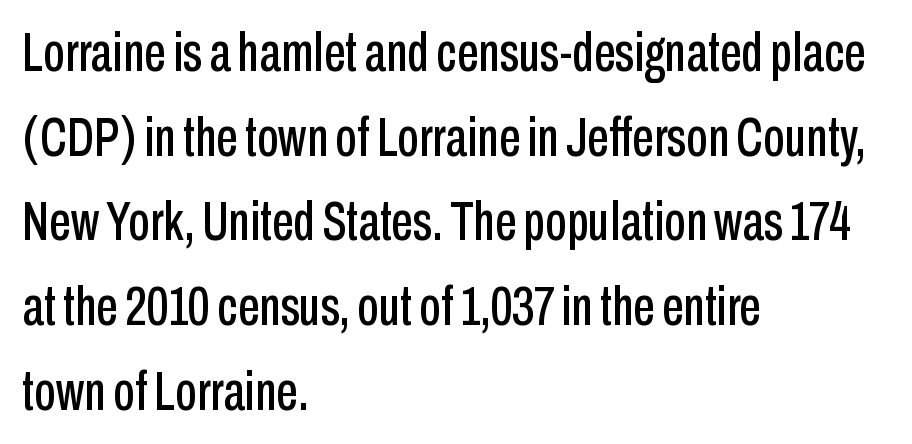
{"serif": "no", "italic": "no", "width": "condensed", "stroke_contrast": "low", "x_height": "medium", "monospaced": "no", "underline": "no", "align": "left", "line_spacing": "normal", "line_spacing_ratio": 1.54, "letter_spacing": "normal", "letter_spacing_em": 0.0, "glyph_px": 55}
